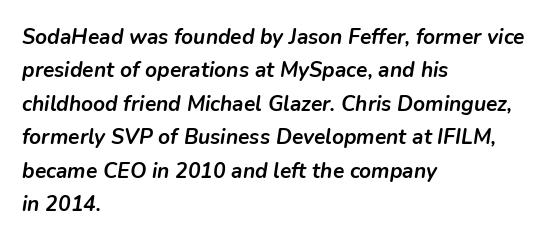
Q: Is the text bold? A: Yes.
Q: Is the text italic (slanted)? A: Yes, it leans right by about 9 degrees.
Q: Is the text underlined? A: No.
Q: How is the paragraph aligned? A: Left-aligned.
Q: Is the spacing between letters normal or unusually wide? A: Normal.
Q: Is the spacing between lines tight, normal or loose? A: Normal.
